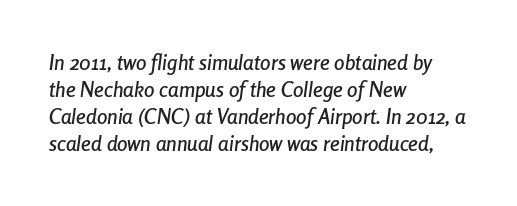
Q: Is the text italic (slanted)? A: Yes, it leans right by about 8 degrees.
Q: Is the text underlined? A: No.
Q: How is the paragraph aligned? A: Left-aligned.
Q: Is the spacing between letters normal or unusually wide? A: Normal.
Q: Is the spacing between lines tight, normal or loose? A: Normal.
